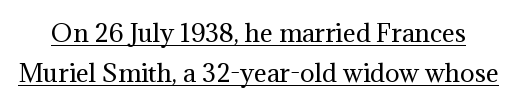
Unbolded letterforms with no extra heft. Students, observe: this is what conventionally led text looks like. Characters follow at the spacing the type designer built in. The specimen includes a rule beneath the text block's lines. Unlike italic type, these characters show no tilt at all.
